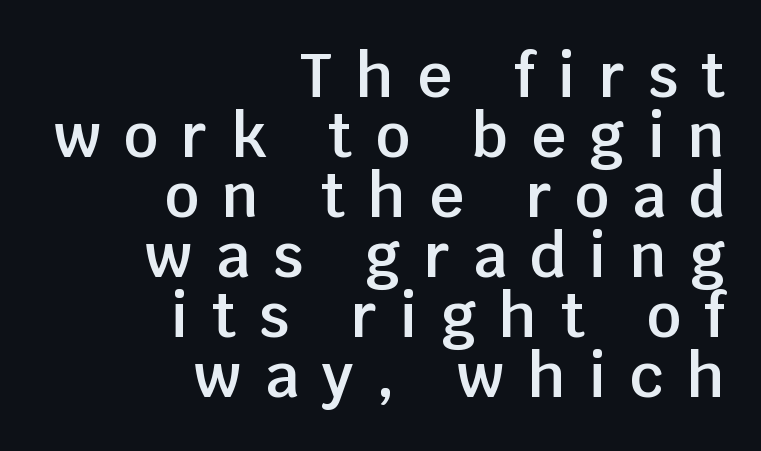
Q: Is the text bold? A: Semi-bold.
Q: Is the text italic (slanted)? A: No, it is upright.
Q: Is the typeface a serif or a sans-serif typeface? A: Sans-serif.
Q: Is the text underlined? A: No.
Q: How is the paragraph aligned? A: Right-aligned.
Q: Is the spacing between letters normal or unusually wide? A: Unusually wide.
Q: Is the spacing between lines tight, normal or loose? A: Tight.
Q: Width (condensed, normal, or wide)? A: Normal.
Q: Stroke contrast? A: Low.
Q: x-height? A: Large.
Q: Monospaced? A: No.
